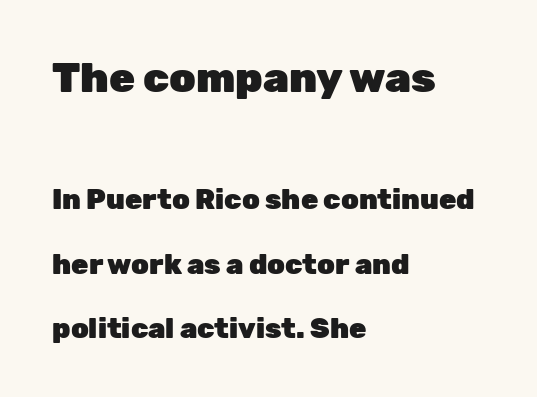
Q: Is the text bold? A: Yes.
Q: Is the text italic (slanted)? A: No, it is upright.
Q: Is the typeface a serif or a sans-serif typeface? A: Sans-serif.
Q: Is the text underlined? A: No.
Q: How is the paragraph aligned? A: Left-aligned.
Q: Is the spacing between letters normal or unusually wide? A: Normal.
Q: Is the spacing between lines tight, normal or loose? A: Loose.
Q: Which block of text is set in a larger size, the first (top) or the second (bottom)? A: The first (top) one.
Q: Width (condensed, normal, or wide)? A: Normal.
Q: Stroke contrast? A: Low.
Q: x-height? A: Medium.
Q: Monospaced? A: No.
